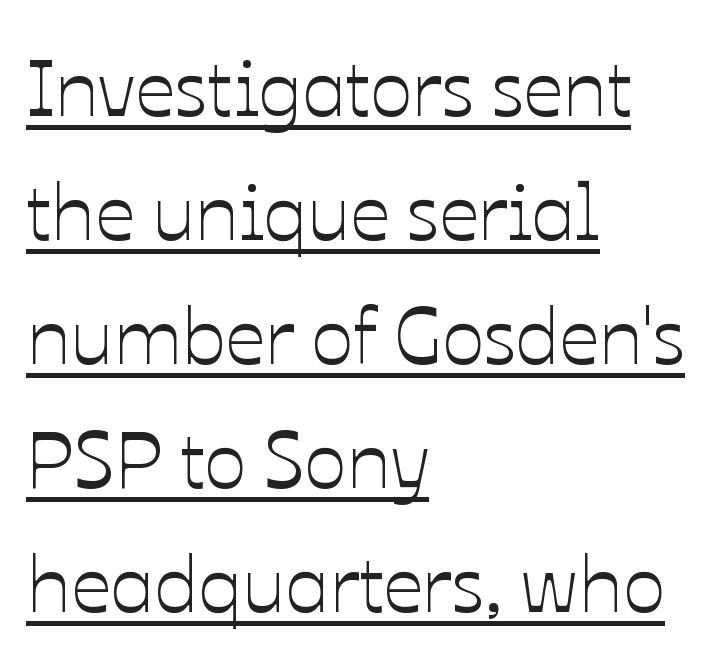
{"italic": "no", "width": "normal", "stroke_contrast": "low", "x_height": "medium", "monospaced": "no", "underline": "yes", "align": "left", "line_spacing": "normal", "line_spacing_ratio": 1.57, "letter_spacing": "normal", "letter_spacing_em": 0.0, "glyph_px": 79}
